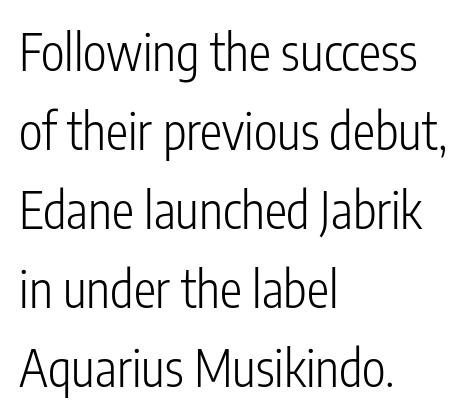
The image shows 50 px light, condensed sans-serif type, upright; set left-aligned, normal line spacing (1.58x), normal letter spacing, not underlined; low stroke contrast and a medium x-height.
